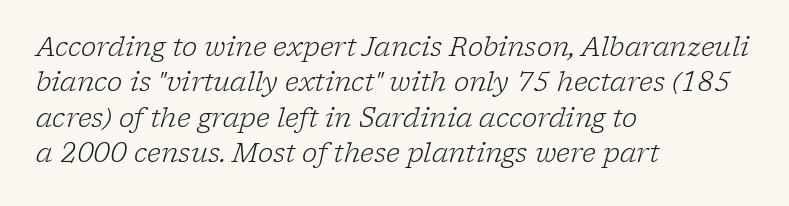
Q: Is the text bold? A: No.
Q: Is the text italic (slanted)? A: Yes, it leans right by about 17 degrees.
Q: Is the text underlined? A: No.
Q: How is the paragraph aligned? A: Left-aligned.
Q: Is the spacing between letters normal or unusually wide? A: Normal.
Q: Is the spacing between lines tight, normal or loose? A: Normal.
